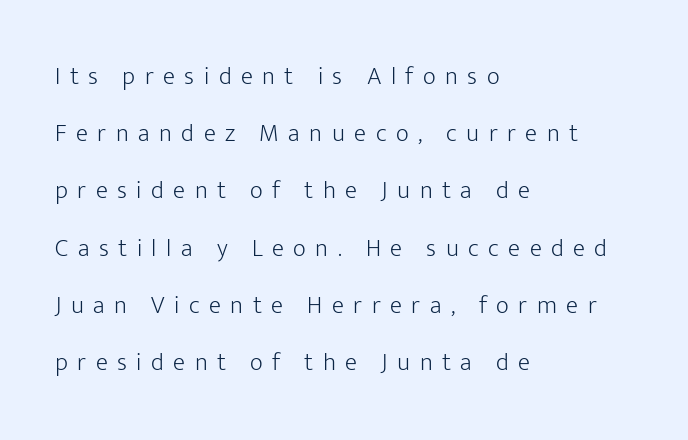
The image shows 25 px text type, upright; set left-aligned, loose line spacing (2.29x), unusually wide letter spacing (+0.38 em), not underlined.
